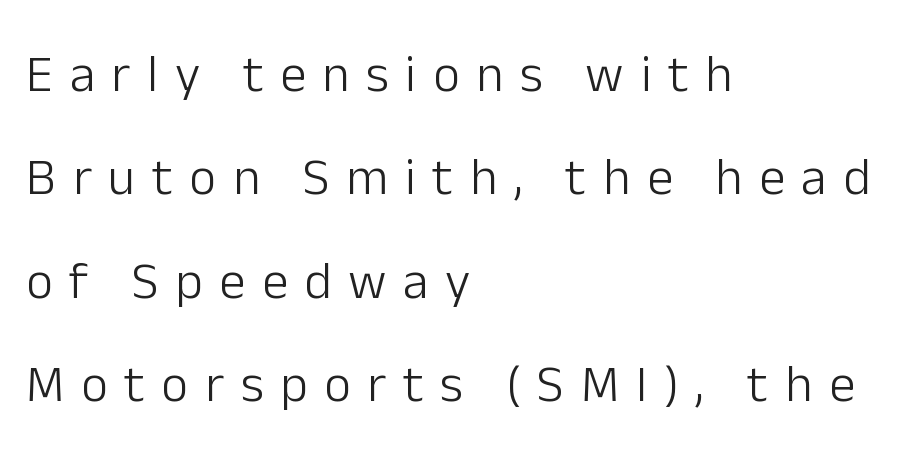
Q: Is the text bold? A: No.
Q: Is the text italic (slanted)? A: No, it is upright.
Q: Is the typeface a serif or a sans-serif typeface? A: Sans-serif.
Q: Is the text underlined? A: No.
Q: How is the paragraph aligned? A: Left-aligned.
Q: Is the spacing between letters normal or unusually wide? A: Unusually wide.
Q: Is the spacing between lines tight, normal or loose? A: Loose.
Q: Width (condensed, normal, or wide)? A: Normal.
Q: Stroke contrast? A: Low.
Q: x-height? A: Medium.
Q: Monospaced? A: No.
